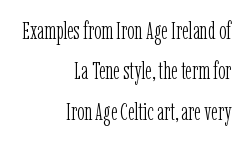
The image shows 24 px text type, upright; set right-aligned, normal line spacing (1.68x), normal letter spacing, not underlined.
